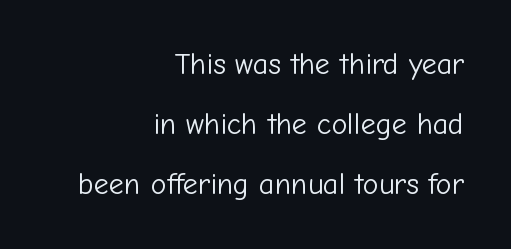
Only glyphs here, with clear space below each row. The cut favours lightness, reaching ordinary text weight at its darkest. Does the type have serifs? No, each stem ends abruptly. Every stem runs plumb, perpendicular to the baseline. If you drew a ruler down the right edge, every line would touch it. The rendering uses natural spacing where letterforms have individual widths.
